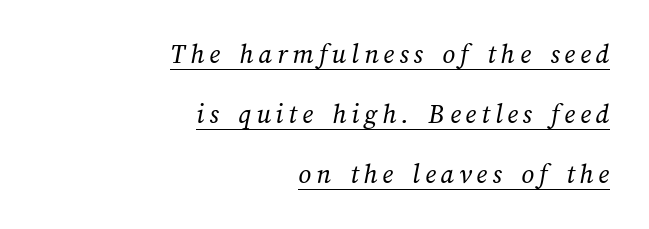
The image shows 28 px regular-weight type; set right-aligned, loose line spacing (2.14x), underlined; medium stroke contrast and a medium x-height.
